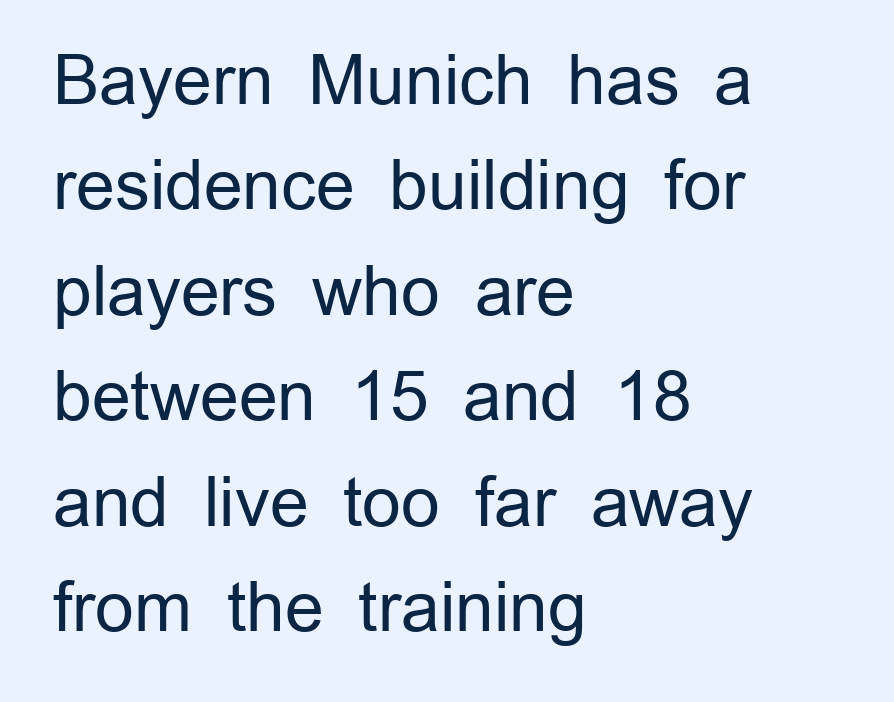
Does the lettering tilt? It doesn't — this is upright. Here the designer chose a conventional face with non-uniform glyph widths. This is not heavy type; no bold has been used. Examine the stroke ends and you'll find no serifs.
